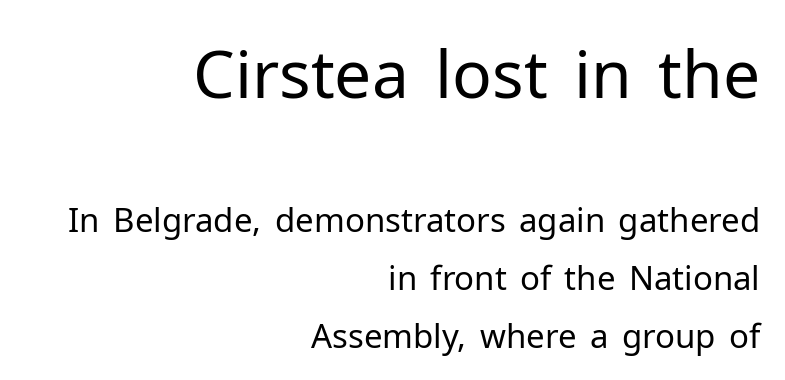
{"serif": "no", "italic": "no", "bold": "no", "weight": "regular", "width": "normal", "stroke_contrast": "low", "x_height": "medium", "monospaced": "no", "underline": "no", "align": "right", "line_spacing_ratio": 1.77, "letter_spacing": "normal", "letter_spacing_em": 0.0, "larger_block": "first", "size_ratio": 2.0, "glyph_px": 66}
